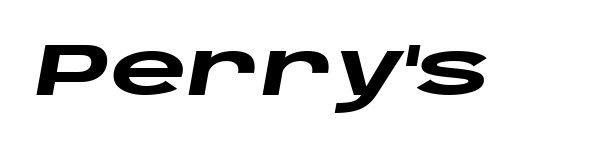
This is heavy type, rendered in bold. Character widths vary here, with narrow letters taking less room than wide ones. Is the letter spacing exaggerated? No — it looks like the ordinary default. Emphasis-style slanted type is in use. The gap between lines stays unmarked.
